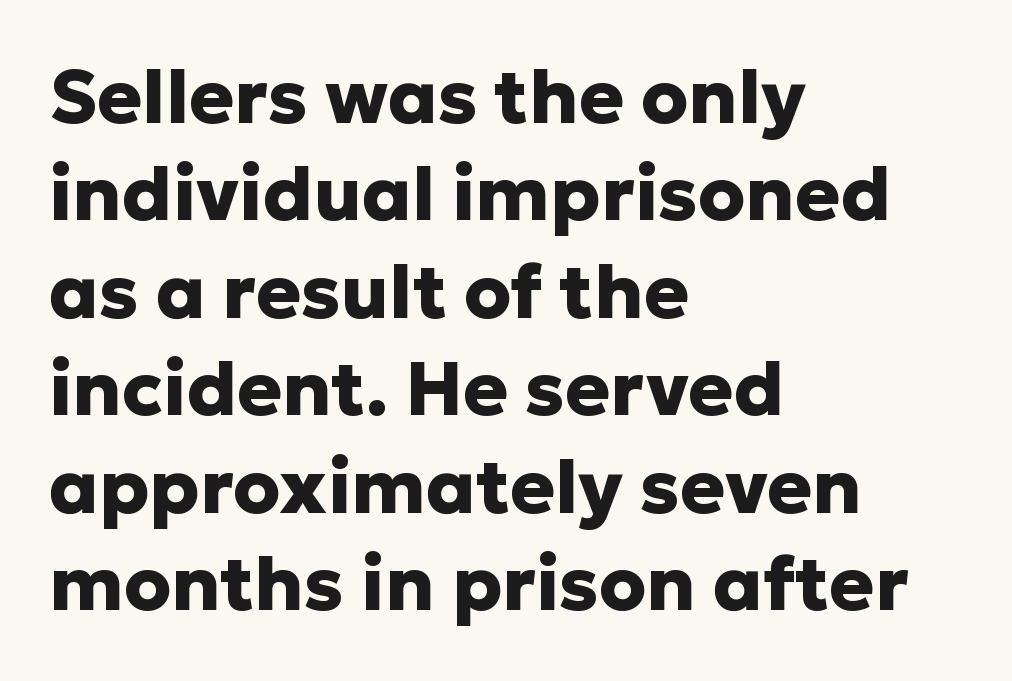
Notice how the passage keeps a crisp vertical edge on the left only. Does the lettering tilt? It doesn't — this is upright. Grotesque or geometric, the face here clearly has no serifs. The rows are spaced the way most documents space them. The strokes are fattened all the way to bold.
